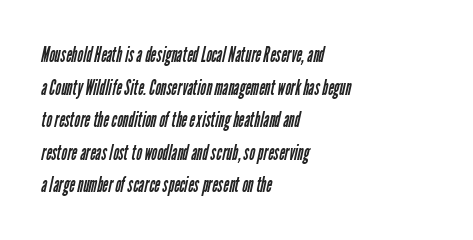
The image shows 22 px text type; set left-aligned, normal line spacing (1.48x), normal letter spacing, not underlined.
